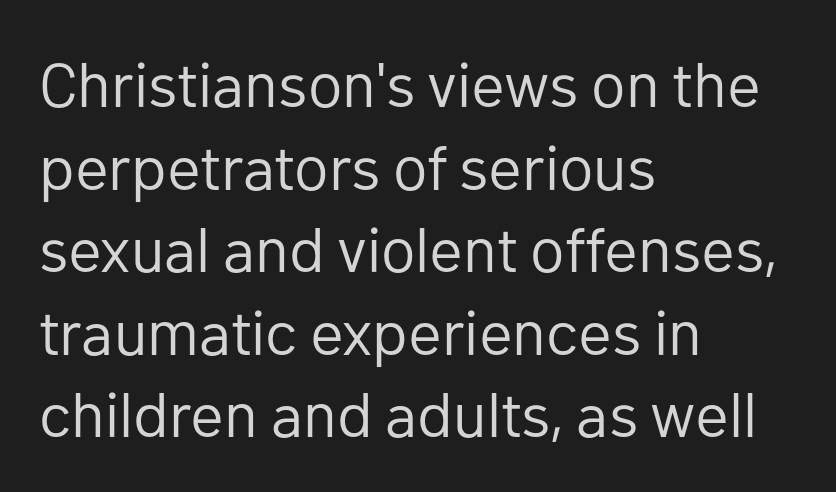
The image shows 63 px regular-weight sans-serif type, upright; set left-aligned, normal line spacing (1.31x), normal letter spacing, not underlined; low stroke contrast and a medium x-height.
